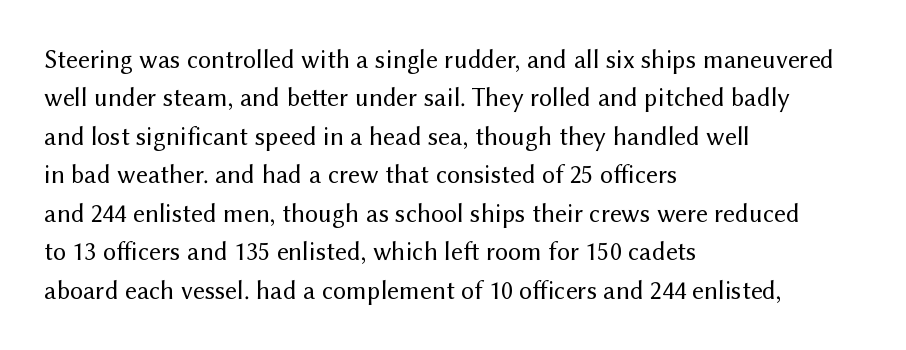
{"italic": "no", "bold": "no", "underline": "no", "align": "left", "line_spacing": "normal", "line_spacing_ratio": 1.48, "letter_spacing": "normal", "letter_spacing_em": 0.0, "glyph_px": 26}
